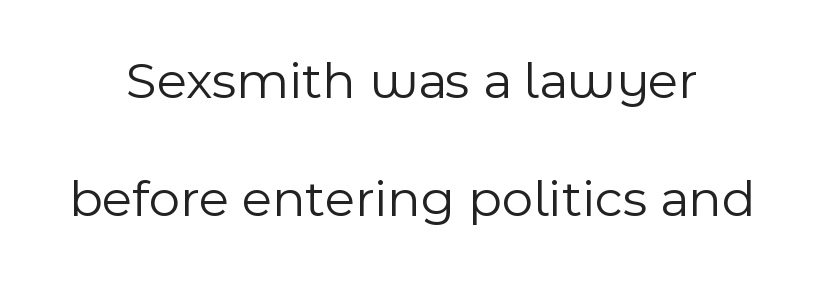
{"serif": "no", "italic": "no", "bold": "no", "weight": "light", "width": "normal", "x_height": "medium", "monospaced": "no", "underline": "no", "align": "center", "line_spacing": "loose", "line_spacing_ratio": 2.19, "letter_spacing": "normal", "letter_spacing_em": 0.0, "glyph_px": 54}
